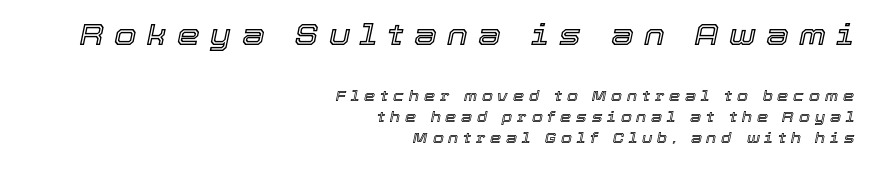
Q: Is the text italic (slanted)? A: Yes, it leans right by about 12 degrees.
Q: Is the text underlined? A: No.
Q: How is the paragraph aligned? A: Right-aligned.
Q: Is the spacing between letters normal or unusually wide? A: Unusually wide.
Q: Is the spacing between lines tight, normal or loose? A: Normal.
Q: Which block of text is set in a larger size, the first (top) or the second (bottom)? A: The first (top) one.
Q: Width (condensed, normal, or wide)? A: Normal.
Q: x-height? A: Medium.
Q: Monospaced? A: No.
